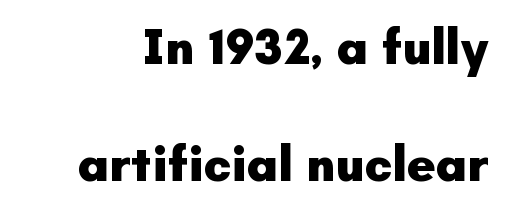
{"serif": "no", "italic": "no", "bold": "yes", "weight": "heavy", "width": "normal", "stroke_contrast": "low", "x_height": "small", "monospaced": "no", "underline": "no", "line_spacing": "loose", "line_spacing_ratio": 2.35, "letter_spacing": "normal", "letter_spacing_em": 0.0, "glyph_px": 50}
